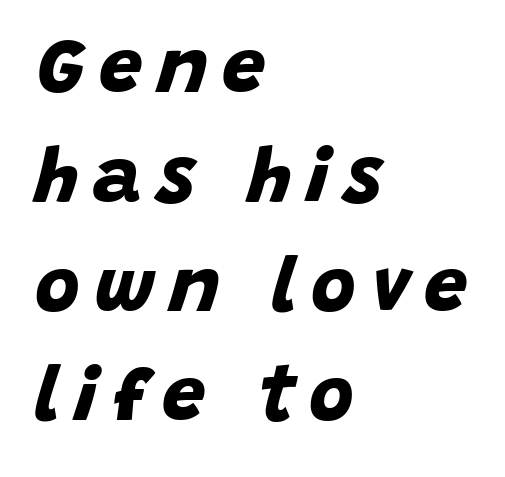
Q: Is the text bold? A: Yes.
Q: Is the typeface a serif or a sans-serif typeface? A: Sans-serif.
Q: Is the text underlined? A: No.
Q: How is the paragraph aligned? A: Left-aligned.
Q: Is the spacing between lines tight, normal or loose? A: Normal.
Q: Width (condensed, normal, or wide)? A: Normal.
Q: Stroke contrast? A: Low.
Q: x-height? A: Large.
Q: Monospaced? A: No.
